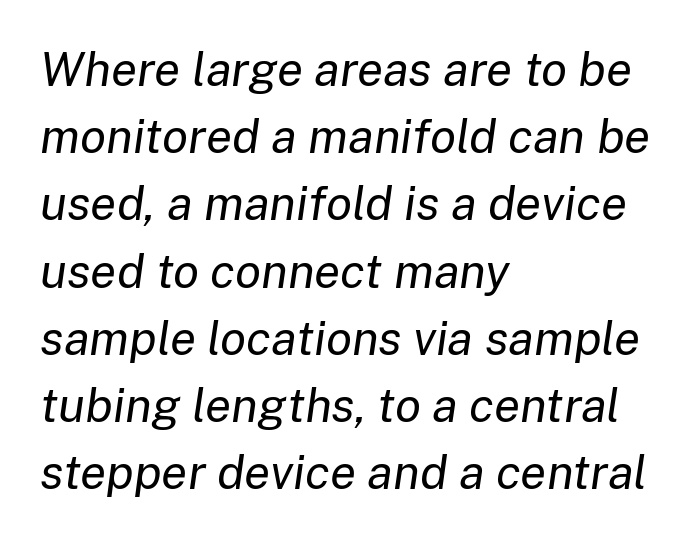
The image shows 48 px regular-weight type, italic (leaning right); set left-aligned, normal line spacing (1.4x), normal letter spacing, not underlined; low stroke contrast and a medium x-height.
